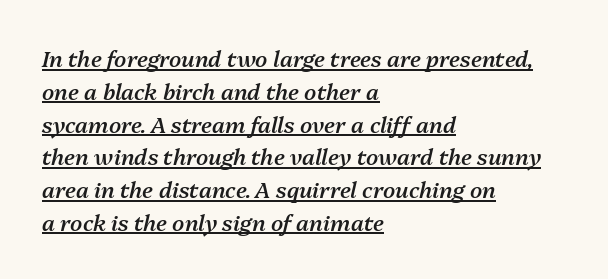
{"italic": "yes", "lean": "right", "slant_degrees": 13, "bold": "semi", "underline": "yes", "align": "left", "line_spacing": "normal", "line_spacing_ratio": 1.49, "letter_spacing": "normal", "letter_spacing_em": 0.0, "glyph_px": 22}
